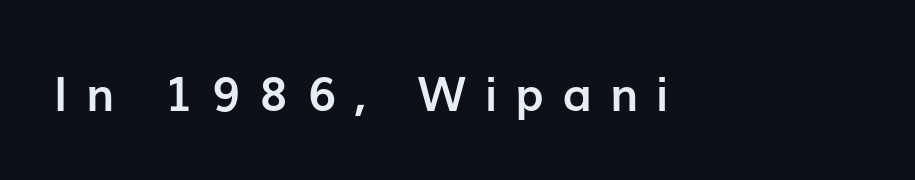
Q: Is the text bold? A: Yes.
Q: Is the text italic (slanted)? A: No, it is upright.
Q: Is the typeface a serif or a sans-serif typeface? A: Sans-serif.
Q: Is the text underlined? A: No.
Q: Is the spacing between letters normal or unusually wide? A: Unusually wide.
Q: Width (condensed, normal, or wide)? A: Normal.
Q: Stroke contrast? A: Low.
Q: x-height? A: Medium.
Q: Monospaced? A: No.
